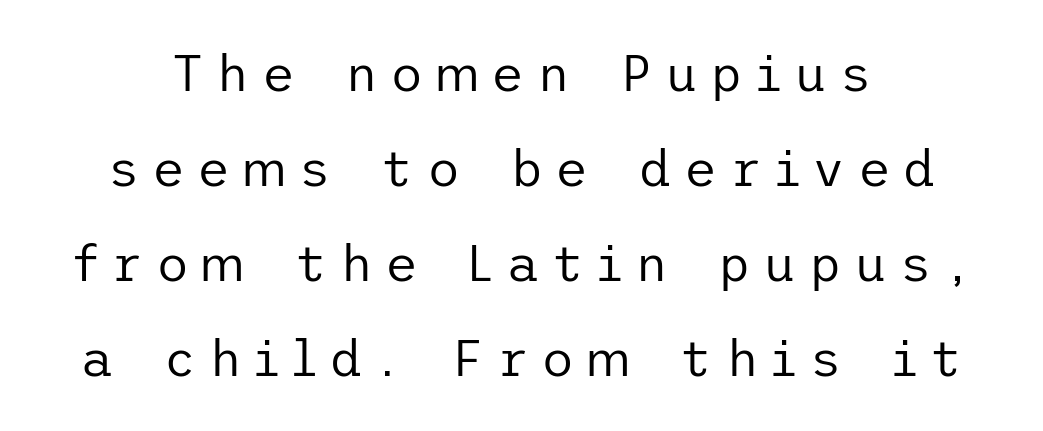
The image shows 51 px regular-weight sans-serif type, upright; set centered, line spacing 1.86x, unusually wide letter spacing (+0.24 em), not underlined; low stroke contrast and a medium x-height.
